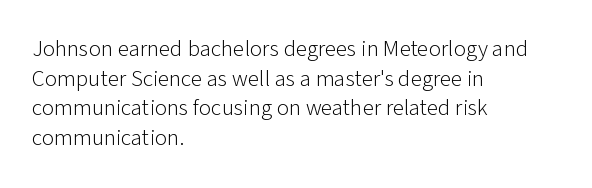
The lines sit at an ordinary, default distance from one another. The rag falls on the right side of this text block. The characters are drawn with everyday or finer stroke widths. Descender tails drop into unmarked territory.
